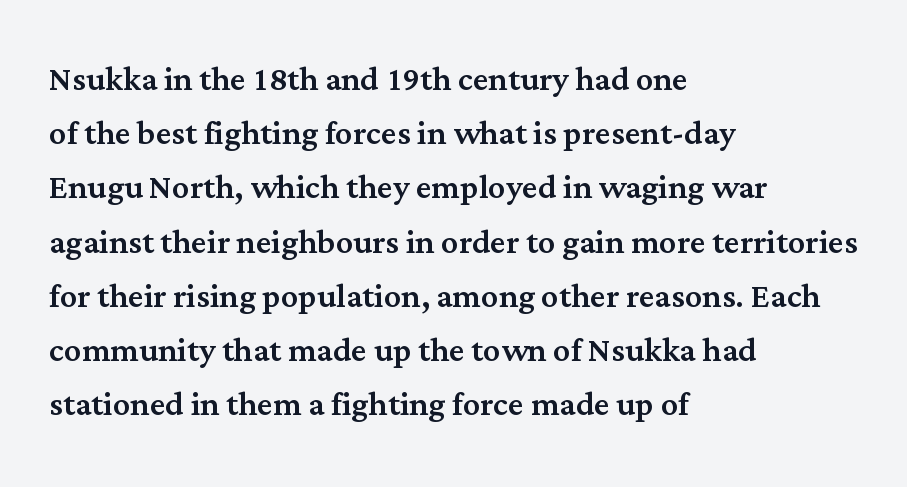
Q: Is the text italic (slanted)? A: No, it is upright.
Q: Is the typeface a serif or a sans-serif typeface? A: Serif.
Q: Is the text underlined? A: No.
Q: How is the paragraph aligned? A: Left-aligned.
Q: Is the spacing between letters normal or unusually wide? A: Normal.
Q: Is the spacing between lines tight, normal or loose? A: Normal.
Q: Width (condensed, normal, or wide)? A: Normal.
Q: Stroke contrast? A: Medium.
Q: x-height? A: Medium.
Q: Monospaced? A: No.
